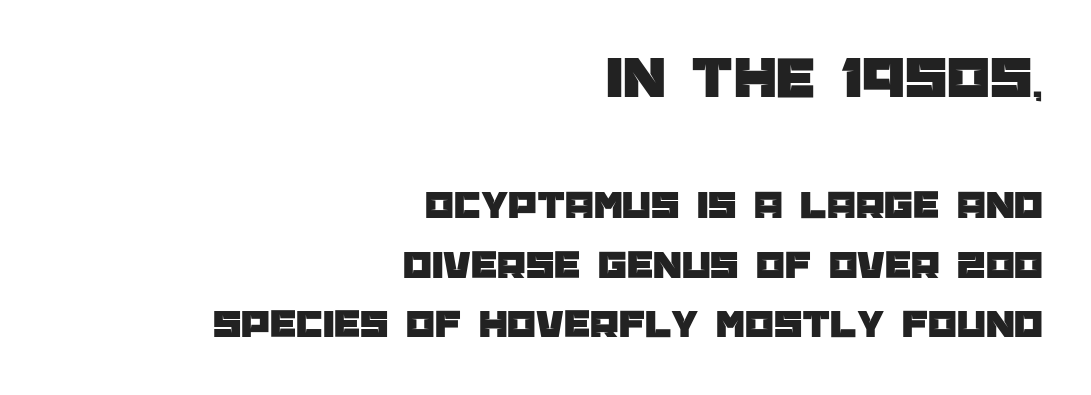
{"serif": "no", "italic": "no", "width": "normal", "stroke_contrast": "low", "x_height": "large", "monospaced": "no", "underline": "no", "align": "right", "line_spacing": "normal", "line_spacing_ratio": 1.45, "letter_spacing": "normal", "letter_spacing_em": 0.0, "larger_block": "first", "size_ratio": 1.49, "glyph_px": 61}
